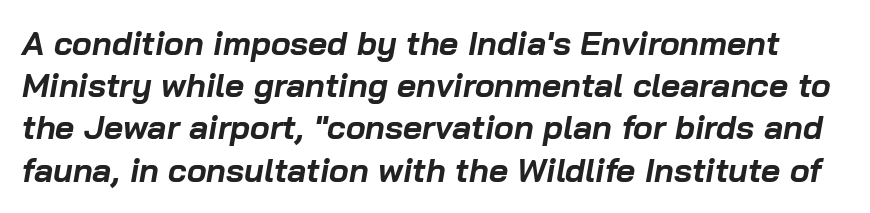
Regarding leading, the lines here are spaced in the standard way. Nobody drew a line under any word here. Compared with ordinary roman type, these characters are visibly tilted. There is no visible air inserted between adjacent glyphs. Heavy, bold letterforms. Think of a printed novel: that variable character pitch is what you see here.
